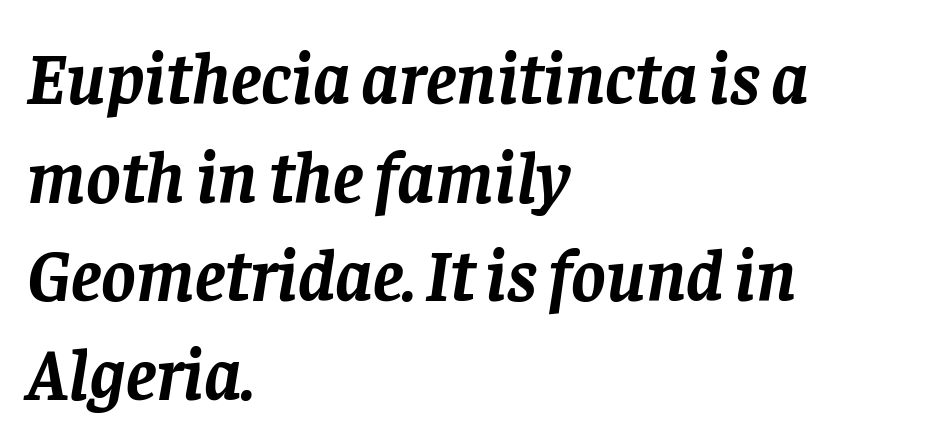
Q: Is the text bold? A: Yes.
Q: Is the text italic (slanted)? A: Yes, it leans right by about 8 degrees.
Q: Is the typeface a serif or a sans-serif typeface? A: Serif.
Q: Is the text underlined? A: No.
Q: How is the paragraph aligned? A: Left-aligned.
Q: Is the spacing between letters normal or unusually wide? A: Normal.
Q: Is the spacing between lines tight, normal or loose? A: Normal.
Q: Width (condensed, normal, or wide)? A: Normal.
Q: Stroke contrast? A: Low.
Q: x-height? A: Large.
Q: Monospaced? A: No.
